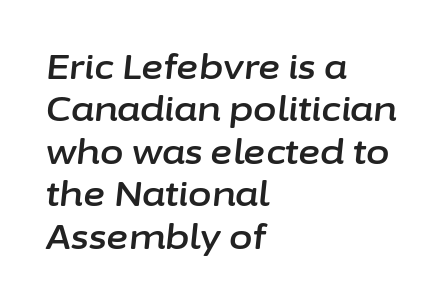
{"italic": "yes", "lean": "right", "slant_degrees": 6, "width": "normal", "stroke_contrast": "low", "x_height": "medium", "monospaced": "no", "underline": "no", "align": "left", "line_spacing": "normal", "line_spacing_ratio": 1.25, "letter_spacing": "normal", "letter_spacing_em": 0.0, "glyph_px": 34}
